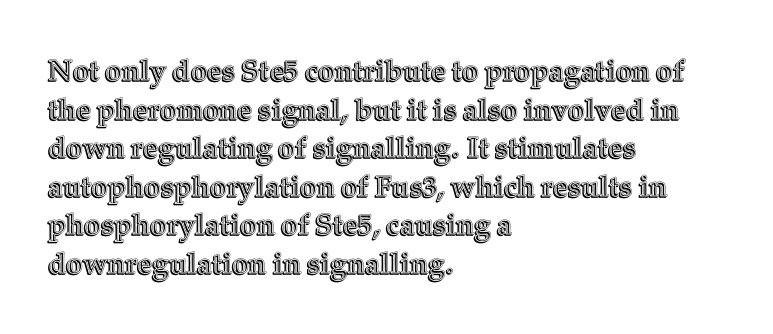
Q: Is the text italic (slanted)? A: No, it is upright.
Q: Is the text underlined? A: No.
Q: How is the paragraph aligned? A: Left-aligned.
Q: Is the spacing between letters normal or unusually wide? A: Normal.
Q: Is the spacing between lines tight, normal or loose? A: Normal.
Q: Width (condensed, normal, or wide)? A: Normal.
Q: x-height? A: Medium.
Q: Monospaced? A: No.
